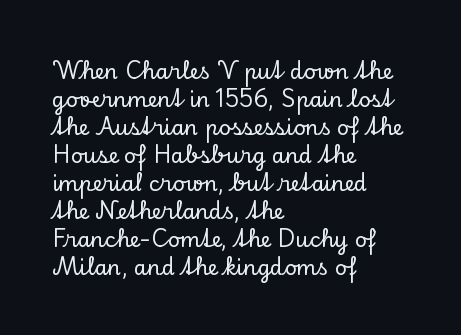
If you measured baseline to baseline, you'd find a middling distance. Descenders are the only things crossing below the line. The lines in this sample share a left origin and differ only in where they stop. Letter spacing: default. Quick note: not italic, upright.
